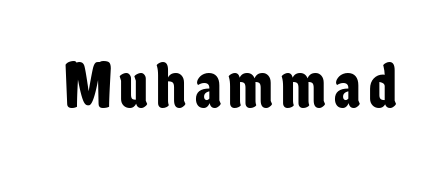
Regarding serifs, this sample does without them. Plain, unruled lines of type. Italic: no, the glyphs are upright roman. These lines are rendered in a variable-pitch font.
